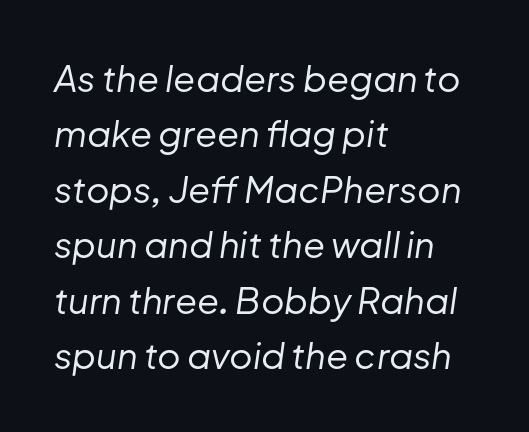
Q: Is the text bold? A: No.
Q: Is the text italic (slanted)? A: Yes, it leans right by about 8 degrees.
Q: Is the text underlined? A: No.
Q: How is the paragraph aligned? A: Left-aligned.
Q: Is the spacing between letters normal or unusually wide? A: Normal.
Q: Is the spacing between lines tight, normal or loose? A: Normal.
Q: Width (condensed, normal, or wide)? A: Normal.
Q: Stroke contrast? A: Low.
Q: x-height? A: Medium.
Q: Monospaced? A: No.
